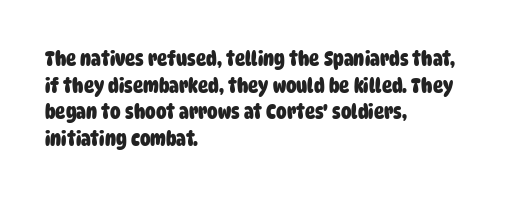
The image shows 21 px bold type; set left-aligned, normal line spacing (1.27x), normal letter spacing, not underlined.
